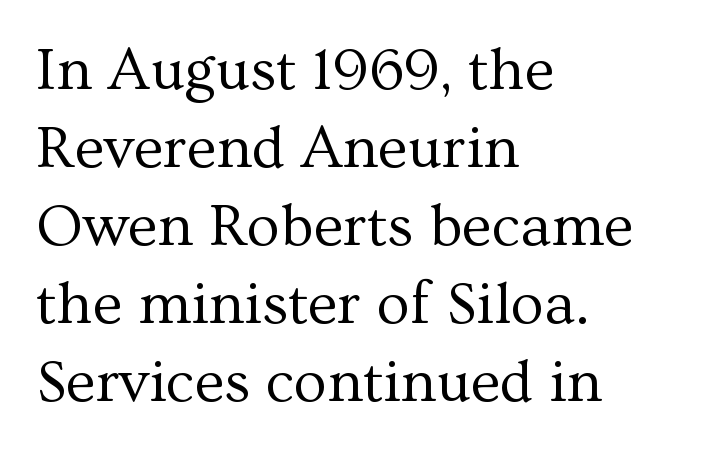
Q: Is the text bold? A: No.
Q: Is the text italic (slanted)? A: No, it is upright.
Q: Is the typeface a serif or a sans-serif typeface? A: Serif.
Q: Is the text underlined? A: No.
Q: How is the paragraph aligned? A: Left-aligned.
Q: Is the spacing between letters normal or unusually wide? A: Normal.
Q: Is the spacing between lines tight, normal or loose? A: Normal.
Q: Width (condensed, normal, or wide)? A: Normal.
Q: Stroke contrast? A: Medium.
Q: x-height? A: Medium.
Q: Monospaced? A: No.
